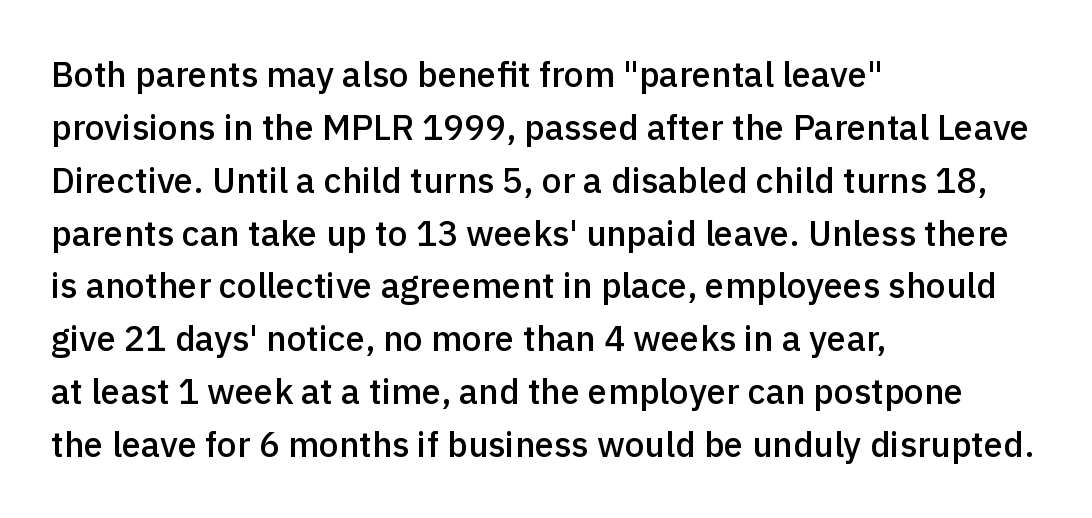
Q: Is the text bold? A: Semi-bold.
Q: Is the text italic (slanted)? A: No, it is upright.
Q: Is the typeface a serif or a sans-serif typeface? A: Sans-serif.
Q: Is the text underlined? A: No.
Q: How is the paragraph aligned? A: Left-aligned.
Q: Is the spacing between letters normal or unusually wide? A: Normal.
Q: Is the spacing between lines tight, normal or loose? A: Normal.
Q: Width (condensed, normal, or wide)? A: Normal.
Q: x-height? A: Medium.
Q: Monospaced? A: No.
